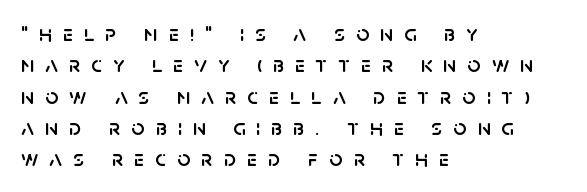
{"italic": "no", "underline": "no", "align": "left", "line_spacing": "normal", "line_spacing_ratio": 1.36, "letter_spacing": "wide", "letter_spacing_em": 0.48, "glyph_px": 23}
